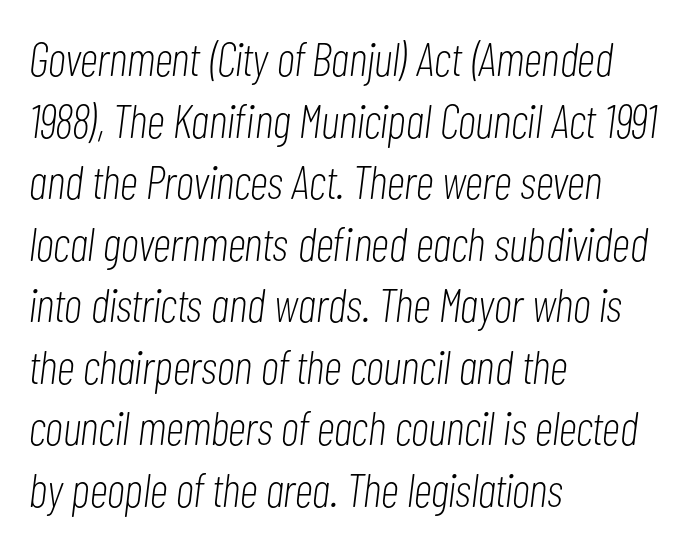
{"italic": "yes", "lean": "right", "slant_degrees": 7, "bold": "no", "weight": "light", "width": "condensed", "stroke_contrast": "low", "x_height": "medium", "monospaced": "no", "underline": "no", "align": "left", "line_spacing": "normal", "line_spacing_ratio": 1.31, "letter_spacing": "normal", "letter_spacing_em": 0.0, "glyph_px": 47}
